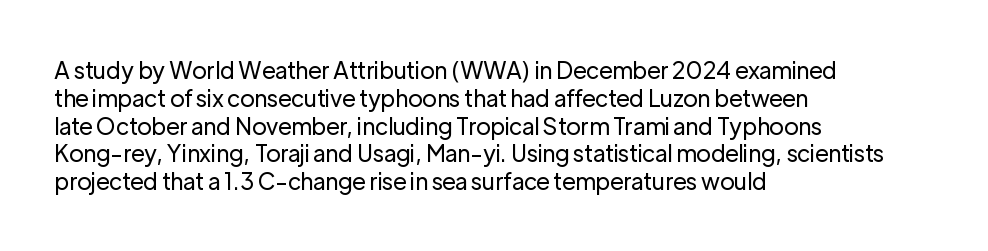
Q: Is the text bold? A: No.
Q: Is the text italic (slanted)? A: No, it is upright.
Q: Is the text underlined? A: No.
Q: How is the paragraph aligned? A: Left-aligned.
Q: Is the spacing between letters normal or unusually wide? A: Normal.
